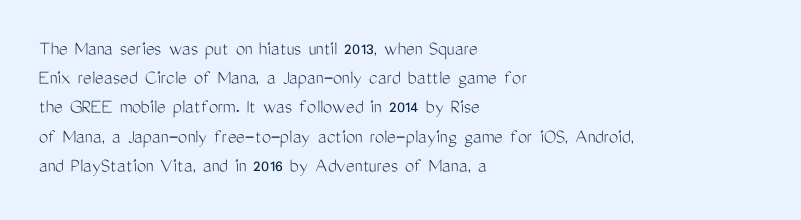
{"italic": "no", "bold": "no", "underline": "no", "align": "left", "line_spacing": "normal", "line_spacing_ratio": 1.39, "letter_spacing": "normal", "letter_spacing_em": 0.0, "glyph_px": 21}
